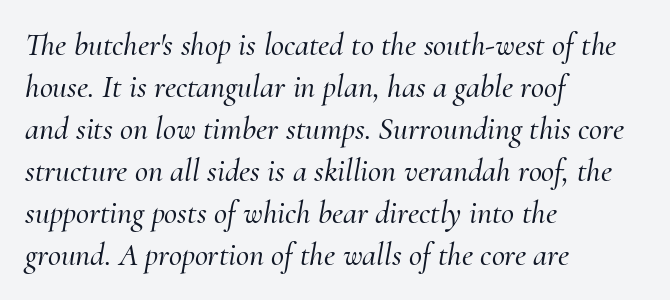
The image shows 32 px serif type, italic (leaning right); set left-aligned, normal line spacing (1.31x), normal letter spacing, not underlined; medium stroke contrast and a small x-height.
